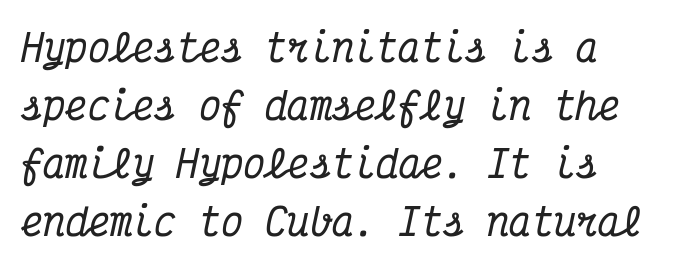
Q: Is the text italic (slanted)? A: Yes, it leans right by about 12 degrees.
Q: Is the typeface a serif or a sans-serif typeface? A: Serif.
Q: Is the text underlined? A: No.
Q: Is the spacing between letters normal or unusually wide? A: Normal.
Q: Is the spacing between lines tight, normal or loose? A: Normal.
Q: Width (condensed, normal, or wide)? A: Condensed.
Q: Stroke contrast? A: Medium.
Q: x-height? A: Medium.
Q: Monospaced? A: Yes.
